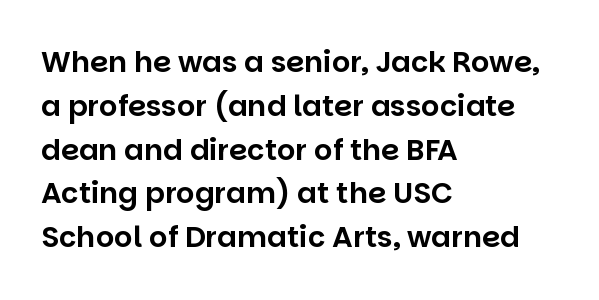
Looks like regular typesetting: each glyph gets only the width it needs. Regarding leading, the lines here are spaced in the standard way. Notice how the passage keeps a crisp vertical edge on the left only. Each row of text sits above clean, open space. The rendering keeps characters at their native spacing. Does the lettering tilt? It doesn't — this is upright.
